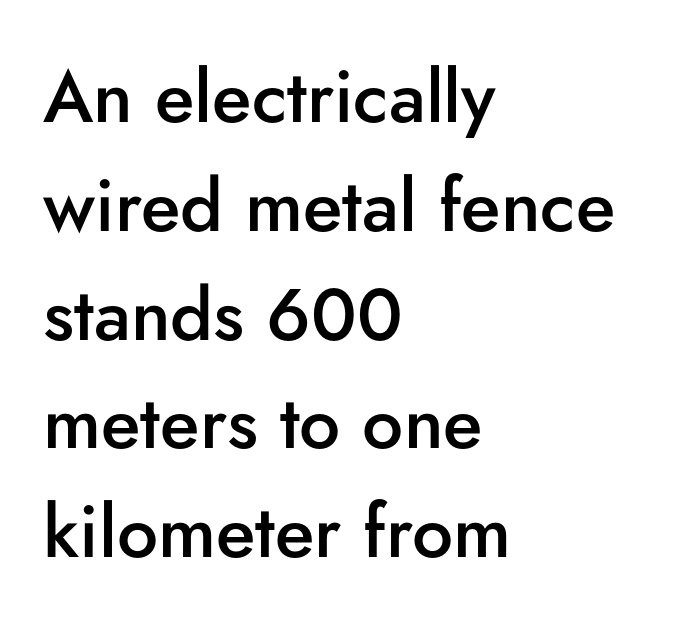
These lines are rendered in a variable-pitch font. The typesetter chose a ragged-right arrangement here. Bare-footed words on every line. These lines carry some extra weight — a demibold, not a full bold.
